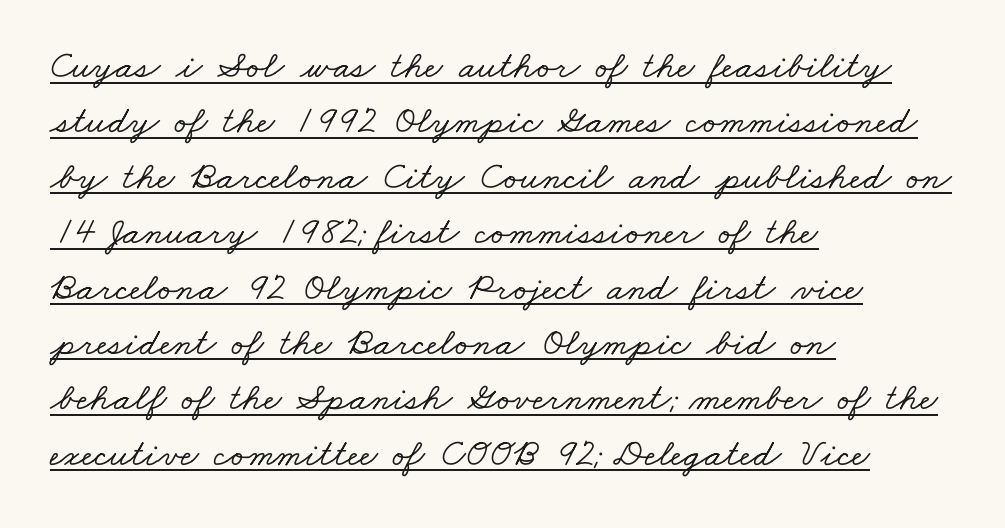
The image shows 39 px wide serif type; set left-aligned, normal line spacing (1.42x), normal letter spacing, underlined; low stroke contrast and a small x-height.
